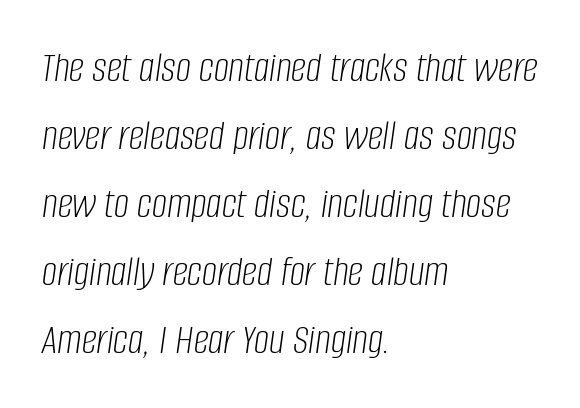
The image shows 43 px light, condensed type, italic (leaning right); set left-aligned, normal line spacing (1.58x), normal letter spacing, not underlined; low stroke contrast and a large x-height.
